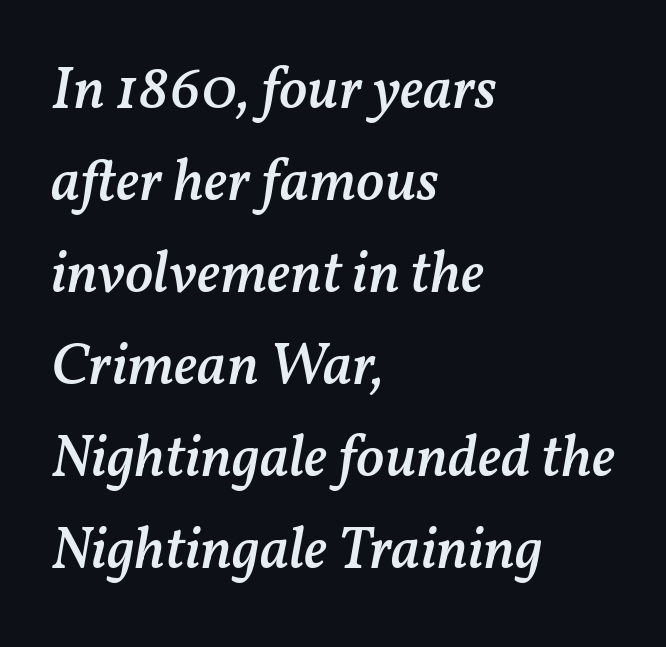
Every row of glyphs begins at an identical x-position on the left. The baseline area is clear. Designer's note — italics engaged. Varying glyph widths throughout — classic text-font behaviour.
